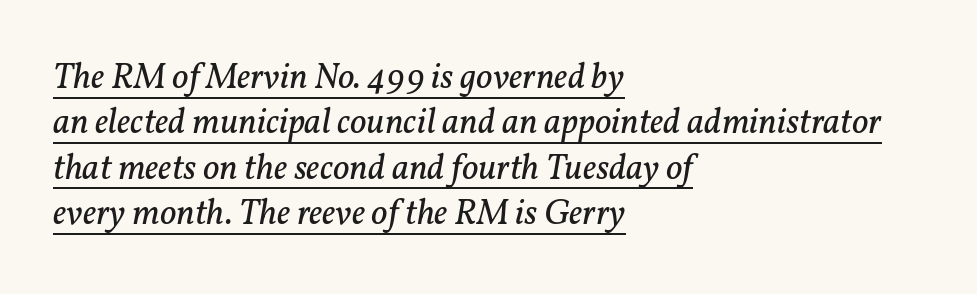
{"serif": "yes", "italic": "yes", "lean": "right", "slant_degrees": 11, "bold": "no", "weight": "regular", "width": "normal", "stroke_contrast": "low", "x_height": "medium", "monospaced": "no", "underline": "yes", "align": "left", "line_spacing": "normal", "line_spacing_ratio": 1.26, "letter_spacing": "normal", "letter_spacing_em": 0.0, "glyph_px": 36}
